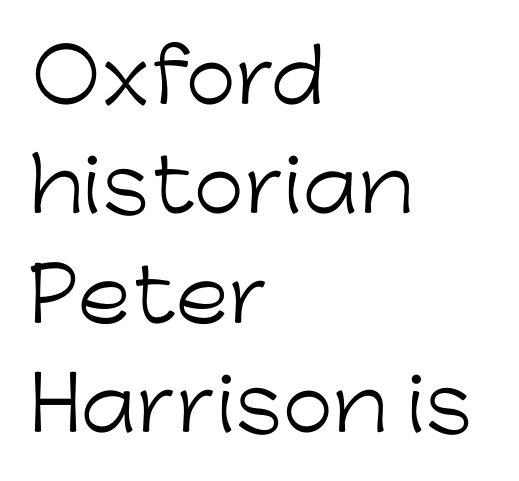
{"serif": "no", "italic": "no", "bold": "no", "weight": "light", "width": "normal", "stroke_contrast": "low", "x_height": "medium", "monospaced": "no", "underline": "no", "align": "left", "line_spacing": "normal", "line_spacing_ratio": 1.5, "letter_spacing": "normal", "letter_spacing_em": 0.0, "glyph_px": 73}
